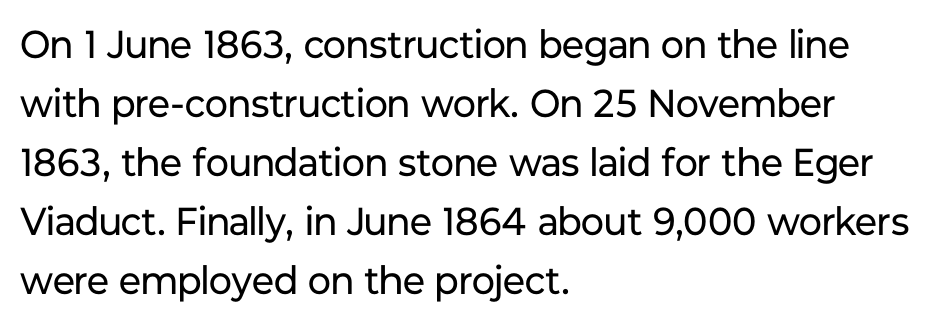
The image shows 39 px regular-weight sans-serif type, upright; set left-aligned, normal line spacing (1.51x), normal letter spacing, not underlined; low stroke contrast and a medium x-height.
